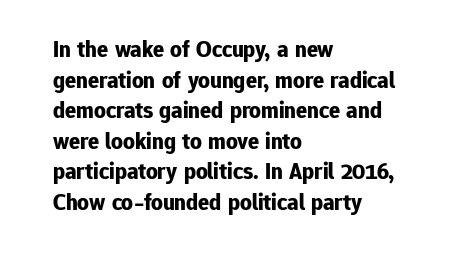
Q: Is the text bold? A: Yes.
Q: Is the text italic (slanted)? A: No, it is upright.
Q: Is the text underlined? A: No.
Q: How is the paragraph aligned? A: Left-aligned.
Q: Is the spacing between letters normal or unusually wide? A: Normal.
Q: Is the spacing between lines tight, normal or loose? A: Normal.
